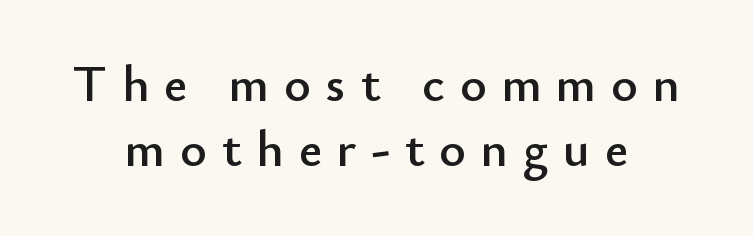
{"serif": "no", "italic": "no", "width": "normal", "stroke_contrast": "low", "x_height": "small", "monospaced": "no", "underline": "no", "align": "center", "line_spacing": "normal", "line_spacing_ratio": 1.28, "letter_spacing": "wide", "letter_spacing_em": 0.29, "glyph_px": 51}
